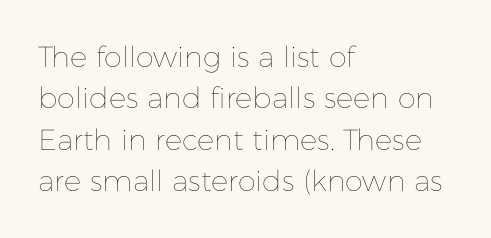
Only glyphs here, with clear space below each row. Line beginnings align vertically; line endings do not. This is not heavy type; no bold has been used. The letters advance in unequal steps, a hallmark of proportional type.
